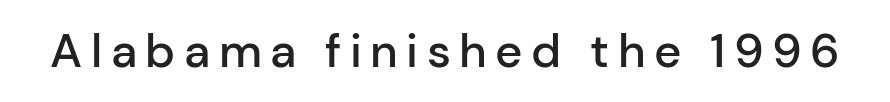
Q: Is the text bold? A: Semi-bold.
Q: Is the text italic (slanted)? A: No, it is upright.
Q: Is the typeface a serif or a sans-serif typeface? A: Sans-serif.
Q: Is the text underlined? A: No.
Q: Width (condensed, normal, or wide)? A: Normal.
Q: Stroke contrast? A: Low.
Q: x-height? A: Medium.
Q: Monospaced? A: No.
